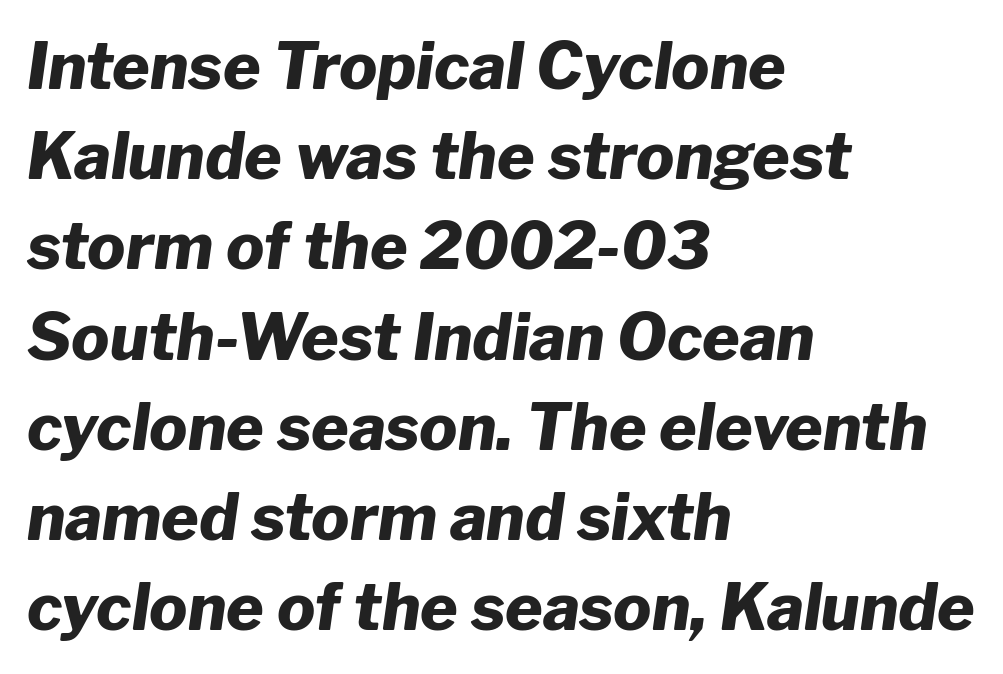
The image shows 64 px heavy type, italic (leaning right); set left-aligned, normal line spacing (1.41x), normal letter spacing, not underlined; low stroke contrast and a medium x-height.
